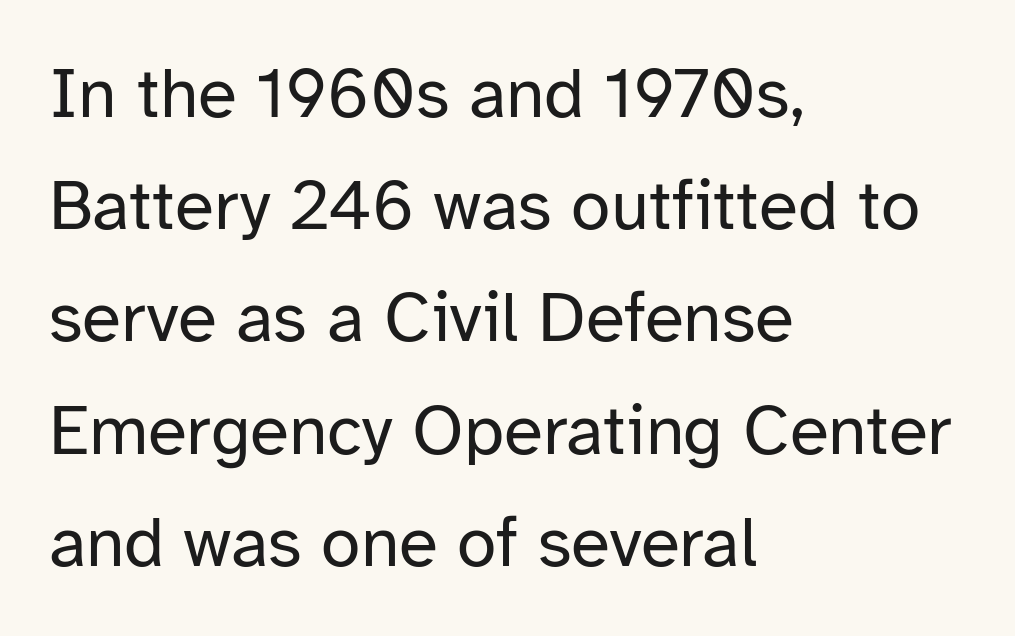
{"serif": "no", "italic": "no", "bold": "no", "weight": "regular", "width": "normal", "stroke_contrast": "low", "x_height": "medium", "monospaced": "no", "underline": "no", "align": "left", "line_spacing": "normal", "line_spacing_ratio": 1.58, "letter_spacing": "normal", "letter_spacing_em": 0.0, "glyph_px": 71}
